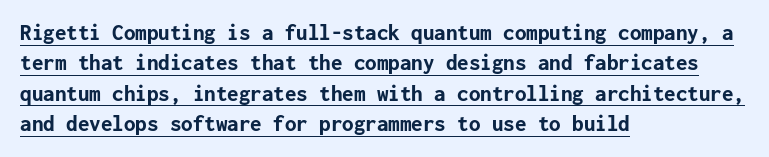
Q: Is the text bold? A: Yes.
Q: Is the text italic (slanted)? A: No, it is upright.
Q: Is the text underlined? A: Yes.
Q: How is the paragraph aligned? A: Left-aligned.
Q: Is the spacing between letters normal or unusually wide? A: Normal.
Q: Is the spacing between lines tight, normal or loose? A: Normal.
